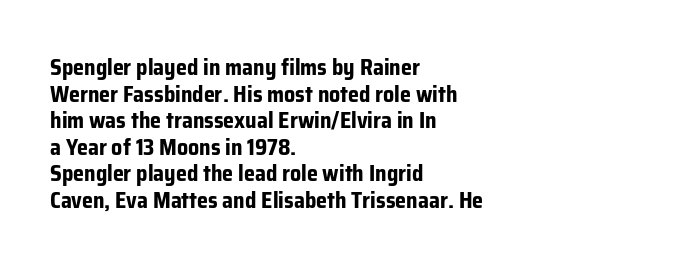
The image shows 22 px bold type, upright; set left-aligned, line spacing 1.21x, normal letter spacing, not underlined.
